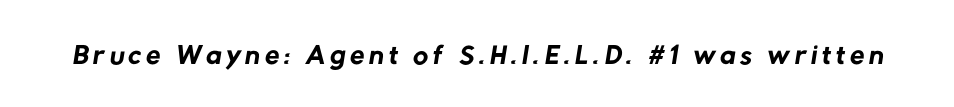
The face used here is a sans, in the tradition of grotesques and geometrics. The specimen omits any rule beneath the text block's lines. The typesetting does not lean heavy: it is not bold. The letters advance in unequal steps, a hallmark of proportional type.
